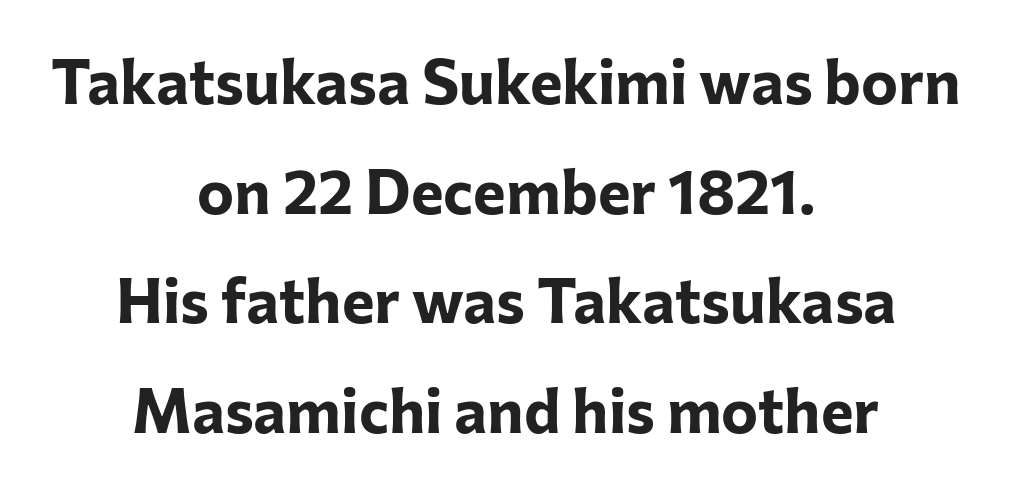
Weight: bold. The type family on display is of the sans-serif kind. Between one letter and the next there's only the usual sliver of space. Posture: straight, roman, zero tilt. Visually the block forms a symmetrical silhouette, jagged on both flanks.
